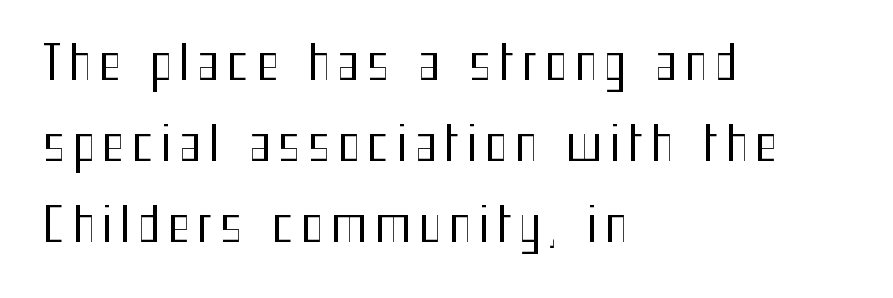
Q: Is the text bold? A: No.
Q: Is the text italic (slanted)? A: No, it is upright.
Q: Is the typeface a serif or a sans-serif typeface? A: Sans-serif.
Q: Is the text underlined? A: No.
Q: How is the paragraph aligned? A: Left-aligned.
Q: Width (condensed, normal, or wide)? A: Condensed.
Q: Stroke contrast? A: Medium.
Q: x-height? A: Medium.
Q: Monospaced? A: No.
